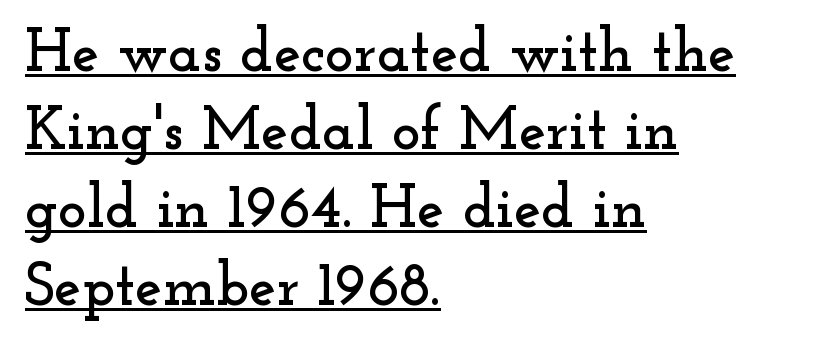
I'd call this a serif setting — the letters wear small feet. Each new line begins a customary step beneath the previous one. Each word holds together tightly as a unit, with standard inter-letter gaps. Do the letters lean? They stand straight. Compared with a centered layout, this one pins lines to the left instead.
